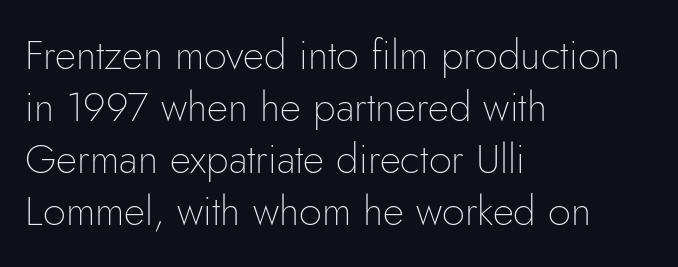
It's the straight-up-and-down kind of type. This block has exactly the height ordinary leading produces. Spacing verdict: proportional, widths tailored to each character. The font family rendered here belongs to the sans-serif group. The string is rendered with underlining switched off. The typesetter chose a ragged-right arrangement here.
